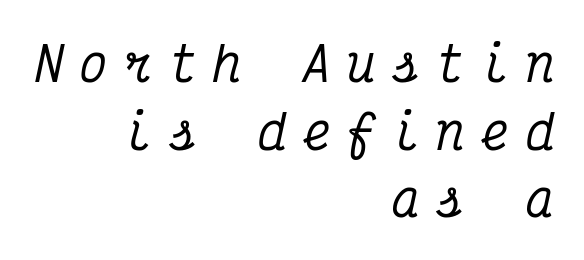
The image shows 47 px condensed serif type, italic (leaning right), monospaced; set right-aligned, normal line spacing (1.44x), unusually wide letter spacing (+0.35 em), not underlined; medium stroke contrast and a medium x-height.
